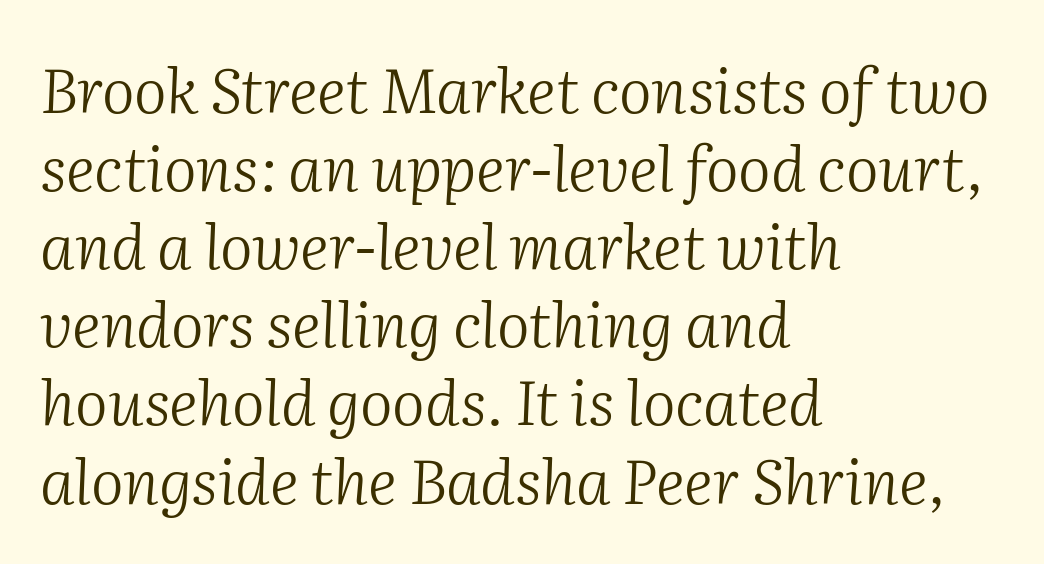
Q: Is the text bold? A: No.
Q: Is the text italic (slanted)? A: Yes, it leans right by about 2 degrees.
Q: Is the typeface a serif or a sans-serif typeface? A: Serif.
Q: Is the text underlined? A: No.
Q: How is the paragraph aligned? A: Left-aligned.
Q: Is the spacing between letters normal or unusually wide? A: Normal.
Q: Is the spacing between lines tight, normal or loose? A: Normal.
Q: Width (condensed, normal, or wide)? A: Normal.
Q: Stroke contrast? A: Medium.
Q: x-height? A: Medium.
Q: Monospaced? A: No.
